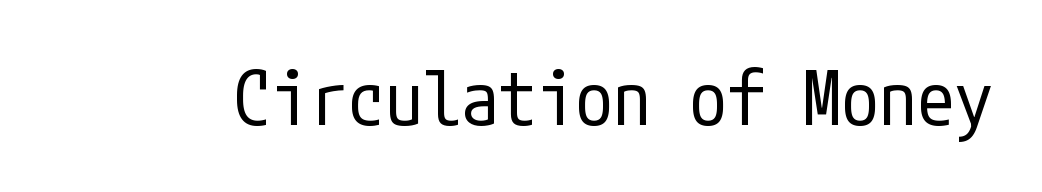
In terms of letterspacing, this is plain default setting. The baseline area is clear. Every character sits straight up, as roman type does. The typesetting does not lean heavy: it is not bold. I'd call this a sans setting — the letters go barefoot.
